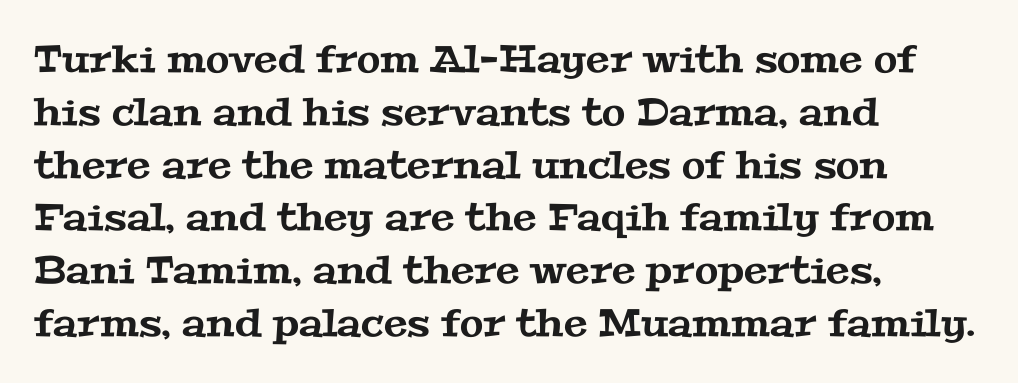
{"serif": "yes", "width": "wide", "stroke_contrast": "medium", "x_height": "medium", "monospaced": "no", "underline": "no", "align": "left", "line_spacing": "normal", "line_spacing_ratio": 1.39, "letter_spacing": "normal", "letter_spacing_em": 0.0, "glyph_px": 38}
